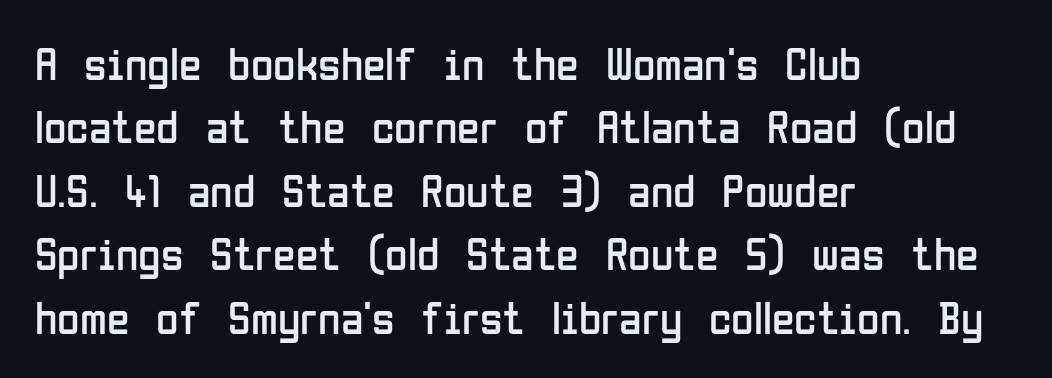
{"serif": "no", "italic": "no", "bold": "no", "weight": "regular", "width": "condensed", "stroke_contrast": "low", "x_height": "medium", "monospaced": "no", "underline": "no", "align": "left", "line_spacing": "normal", "line_spacing_ratio": 1.38, "letter_spacing": "normal", "letter_spacing_em": 0.0, "glyph_px": 46}
